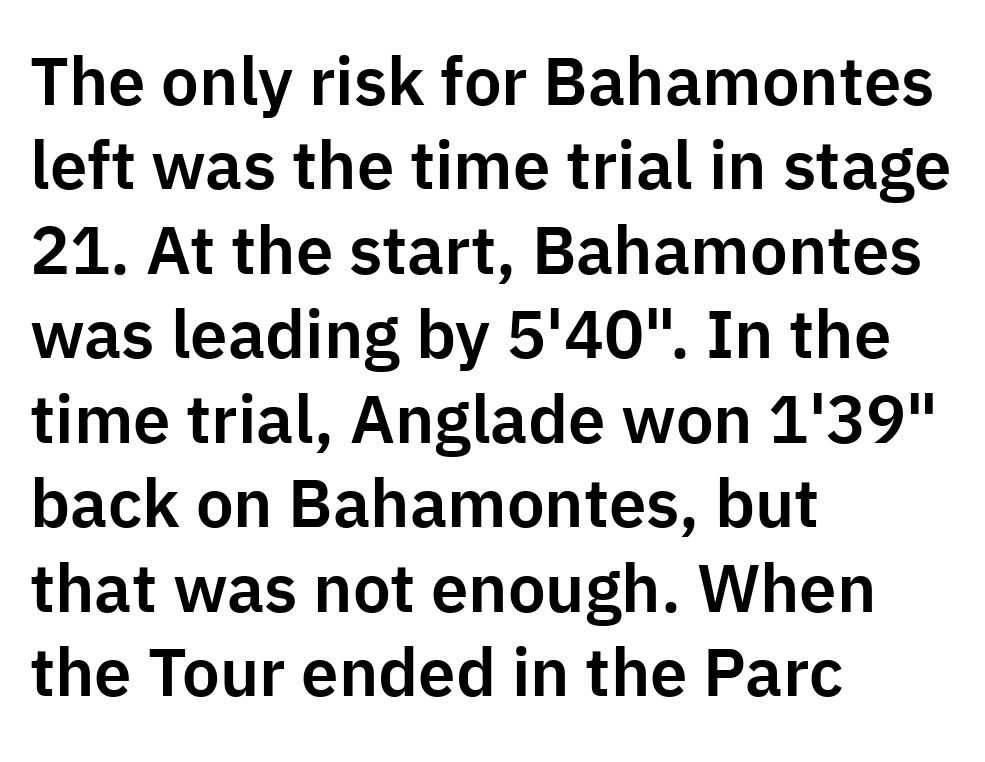
Q: Is the text italic (slanted)? A: No, it is upright.
Q: Is the typeface a serif or a sans-serif typeface? A: Sans-serif.
Q: Is the text underlined? A: No.
Q: How is the paragraph aligned? A: Left-aligned.
Q: Is the spacing between letters normal or unusually wide? A: Normal.
Q: Is the spacing between lines tight, normal or loose? A: Normal.
Q: Width (condensed, normal, or wide)? A: Normal.
Q: Stroke contrast? A: Low.
Q: x-height? A: Medium.
Q: Monospaced? A: No.
